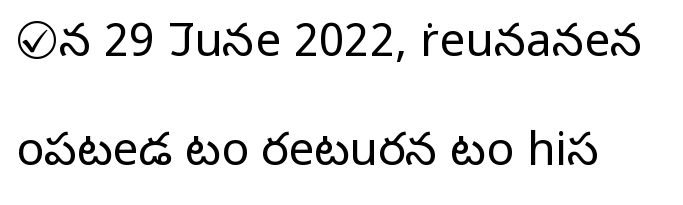
The image shows 46 px light sans-serif type, upright; set left-aligned, loose line spacing (2.38x), normal letter spacing, not underlined; low stroke contrast and a medium x-height.
